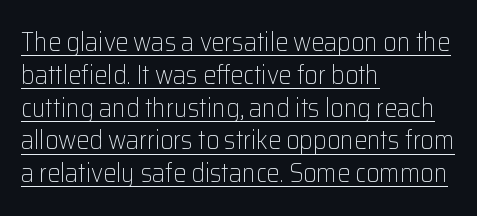
Is the stroke heavy? The answer is a plain regular-or-lighter. In terms of posture, this sample is upright. The face used here is rendered with its standard letterfit. The lines sit at an ordinary, default distance from one another. Descenders here cross a horizontal rule under the line.
